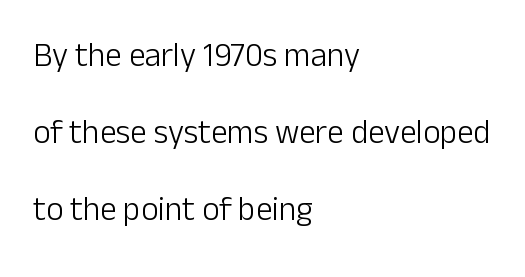
Anything drawn beneath the words? Only blank space. You can tell from the bare stems that sans-serif type was used. Horizontally, the lines are justified to the leading edge only. Posture: vertical. The letters sit at their default tracking, neither squeezed nor spread. A typesetter would call this proportional, since set widths differ per character.
